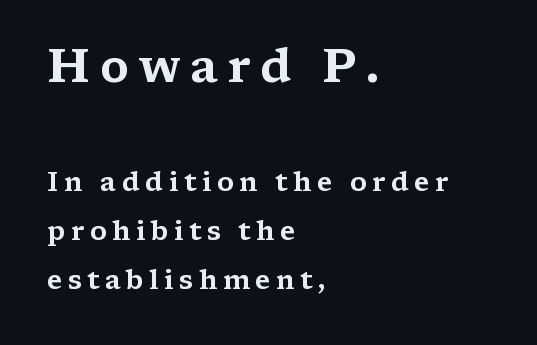
These lines stack with their left ends in a neat column. Character widths vary here, with narrow letters taking less room than wide ones. Posture: straight, roman, zero tilt. Observe the wide spacing: letters keep a clear distance from each other.
